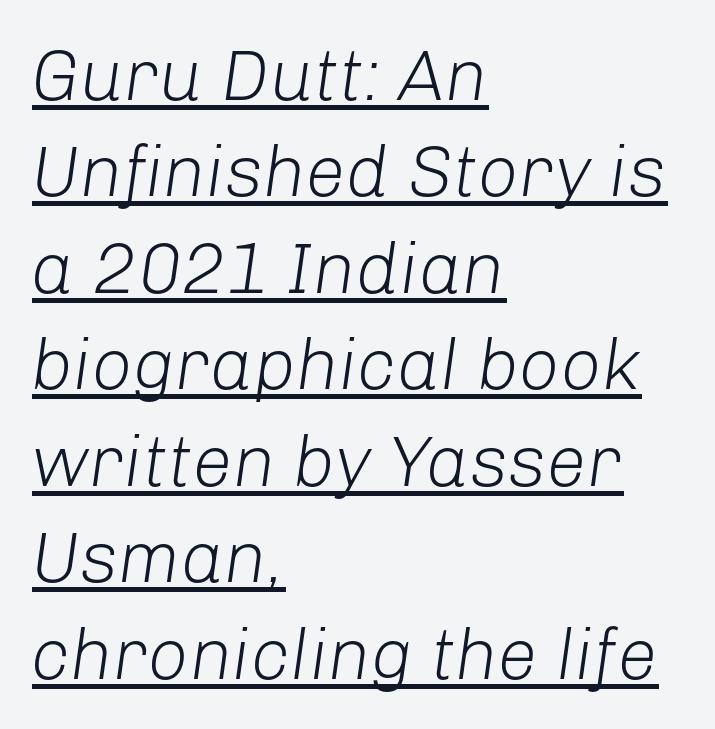
The image shows 72 px light type, italic (leaning right); set left-aligned, normal line spacing (1.34x), normal letter spacing, underlined; low stroke contrast and a medium x-height.
